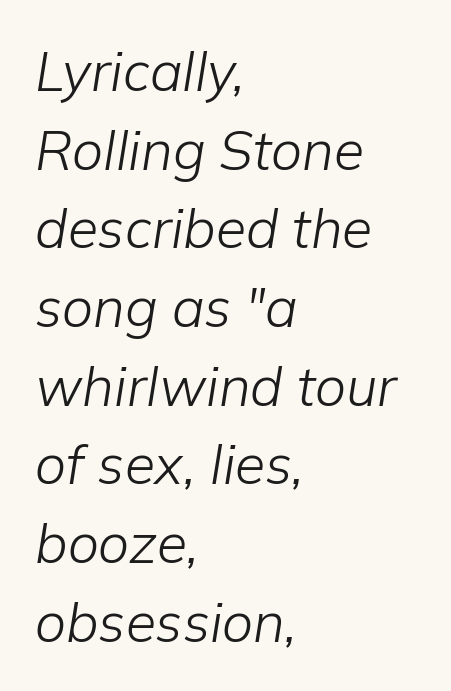
The image shows 55 px light type, italic (leaning right); set left-aligned, normal line spacing (1.43x), normal letter spacing, not underlined; low stroke contrast and a medium x-height.
